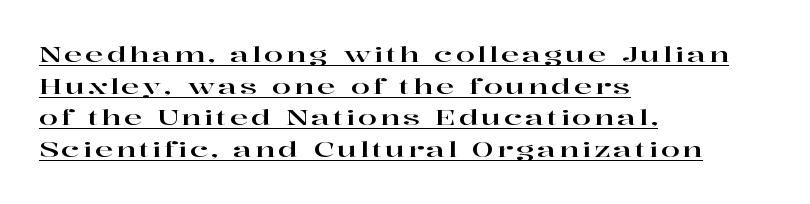
The image shows 22 px text type, upright; set left-aligned, normal line spacing (1.44x), underlined.
